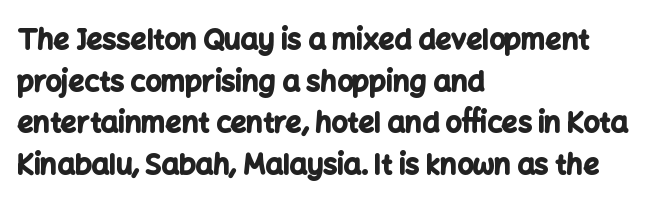
The image shows 28 px bold sans-serif type, upright; set left-aligned, normal line spacing (1.49x), normal letter spacing, not underlined; low stroke contrast and a medium x-height.
